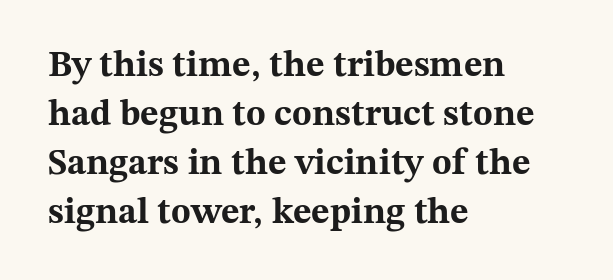
The image shows 36 px bold, wide serif type, upright; set left-aligned, normal line spacing (1.36x), normal letter spacing, not underlined; medium stroke contrast and a medium x-height.
